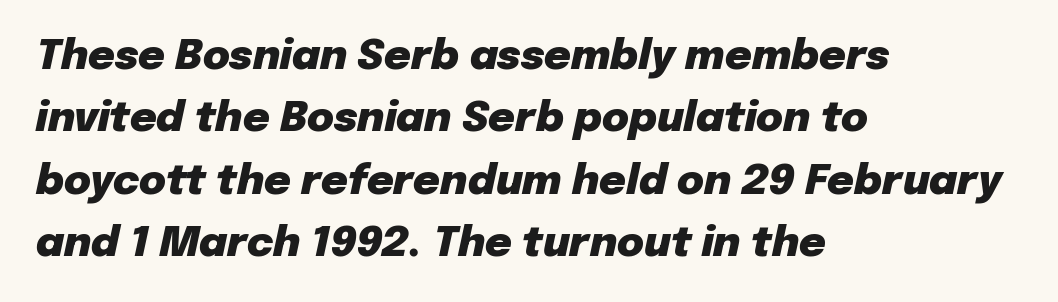
Casual observation: everything's shoved over to the left. Is the type bold? Yes — the strokes are clearly thick and heavy. This sample has the flowing, uneven cadence of proportional lettering. Default kerning and tracking; the words read as compact shapes. A normal amount of white space separates one row of letters from the next.
